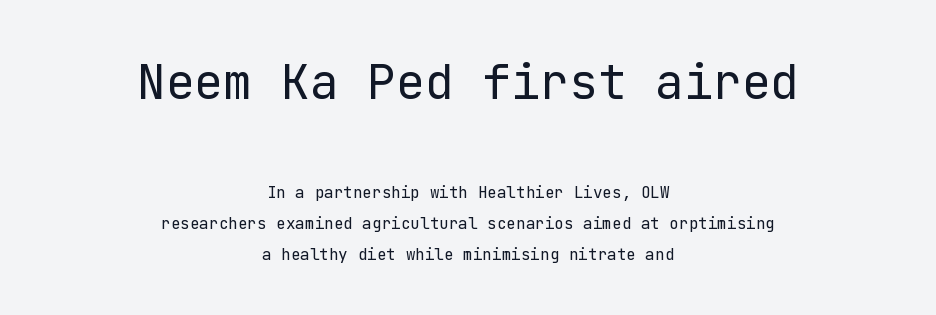
{"serif": "no", "italic": "no", "bold": "no", "weight": "regular", "width": "normal", "stroke_contrast": "low", "x_height": "medium", "underline": "no", "align": "center", "line_spacing": "loose", "line_spacing_ratio": 1.93, "letter_spacing": "normal", "letter_spacing_em": 0.0, "larger_block": "first", "size_ratio": 3.0, "glyph_px": 48}
